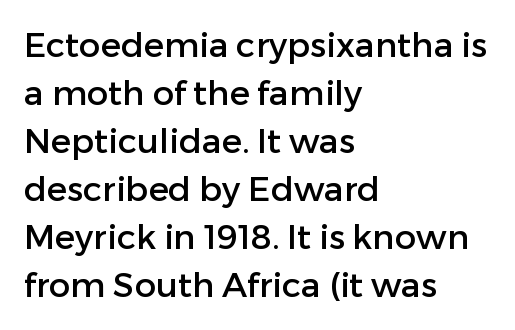
Q: Is the text italic (slanted)? A: No, it is upright.
Q: Is the typeface a serif or a sans-serif typeface? A: Sans-serif.
Q: Is the text underlined? A: No.
Q: How is the paragraph aligned? A: Left-aligned.
Q: Is the spacing between letters normal or unusually wide? A: Normal.
Q: Is the spacing between lines tight, normal or loose? A: Normal.
Q: Width (condensed, normal, or wide)? A: Normal.
Q: Stroke contrast? A: Low.
Q: x-height? A: Medium.
Q: Monospaced? A: No.
